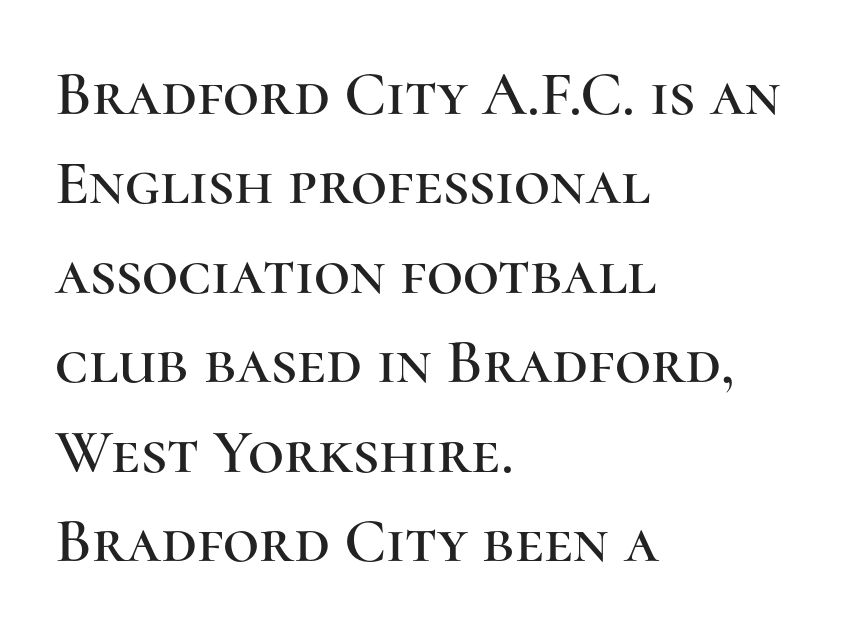
The image shows 63 px serif type, upright; set left-aligned, normal line spacing (1.42x), normal letter spacing, not underlined; high stroke contrast and a medium x-height.
